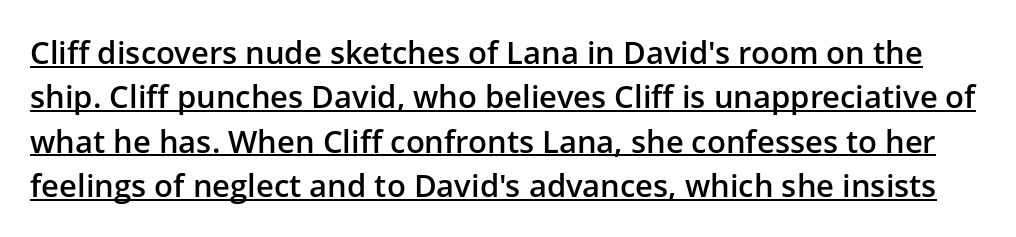
{"serif": "no", "italic": "no", "bold": "semi", "weight": "semibold", "width": "normal", "stroke_contrast": "low", "x_height": "medium", "monospaced": "no", "underline": "yes", "line_spacing": "normal", "line_spacing_ratio": 1.43, "letter_spacing": "normal", "letter_spacing_em": 0.0, "glyph_px": 31}
